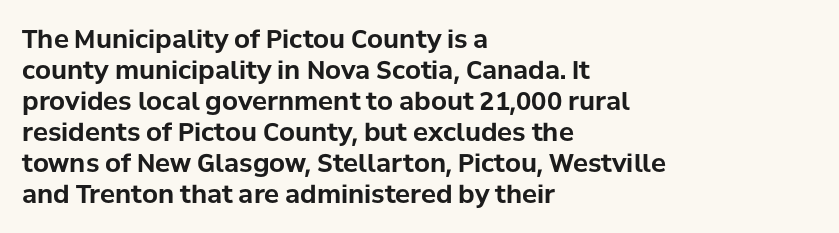
Q: Is the text bold? A: Yes.
Q: Is the text italic (slanted)? A: No, it is upright.
Q: Is the text underlined? A: No.
Q: How is the paragraph aligned? A: Left-aligned.
Q: Is the spacing between letters normal or unusually wide? A: Normal.
